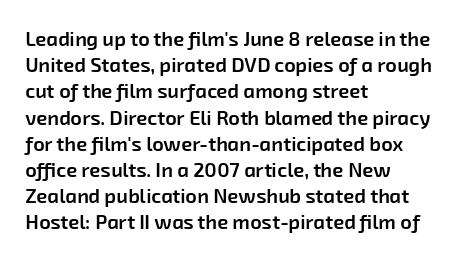
{"bold": "semi", "underline": "no", "align": "left", "line_spacing": "normal", "line_spacing_ratio": 1.31, "letter_spacing": "normal", "letter_spacing_em": 0.0, "glyph_px": 20}
